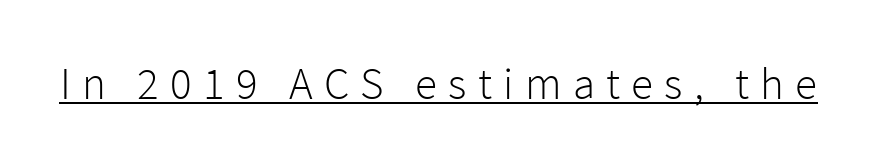
Q: Is the text bold? A: No.
Q: Is the text italic (slanted)? A: No, it is upright.
Q: Is the typeface a serif or a sans-serif typeface? A: Sans-serif.
Q: Is the text underlined? A: Yes.
Q: Is the spacing between letters normal or unusually wide? A: Unusually wide.
Q: Width (condensed, normal, or wide)? A: Normal.
Q: Stroke contrast? A: Low.
Q: x-height? A: Medium.
Q: Monospaced? A: No.
